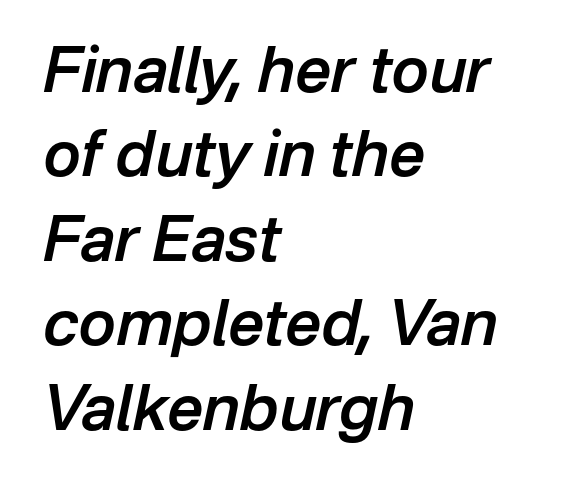
The image shows 63 px semibold type, italic (leaning right); set left-aligned, normal line spacing (1.34x), normal letter spacing, not underlined; low stroke contrast and a medium x-height.
